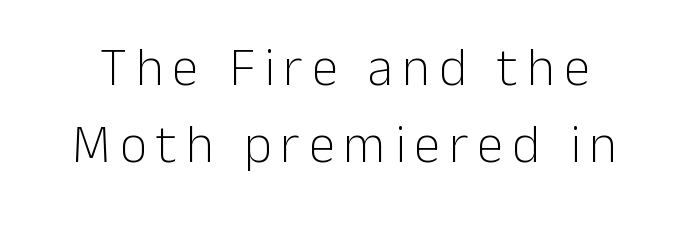
Evenly set lines give the paragraph a standard silhouette. You could not count columns in this text — the font is proportionally spaced. Unlike italic type, these characters show no tilt at all. Nothing sits at the stroke ends, so this counts as sans-serif. A quiet, ordinary-to-light weight characterises the typeface.
